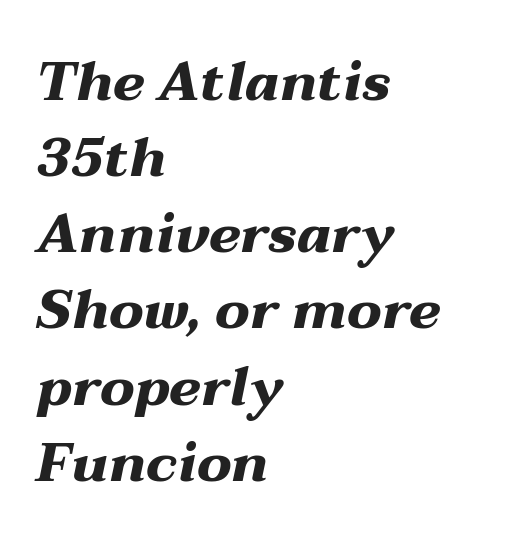
Vertically, the passage feels balanced, rows spaced as you'd expect. A typesetter would call this proportional, since set widths differ per character. As a designer I'd log this as weight 700, bold. The space beneath each line is pristine and unruled. The passage shown leans; its letterforms are oblique. If you drew a ruler down the left edge, every line would touch it.
